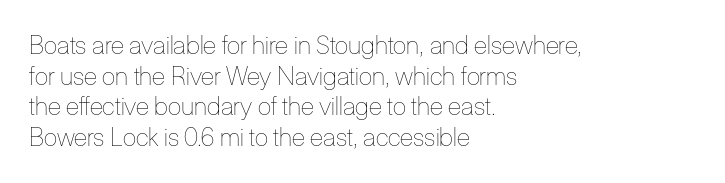
Q: Is the text bold? A: No.
Q: Is the text italic (slanted)? A: No, it is upright.
Q: Is the text underlined? A: No.
Q: How is the paragraph aligned? A: Left-aligned.
Q: Is the spacing between letters normal or unusually wide? A: Normal.
